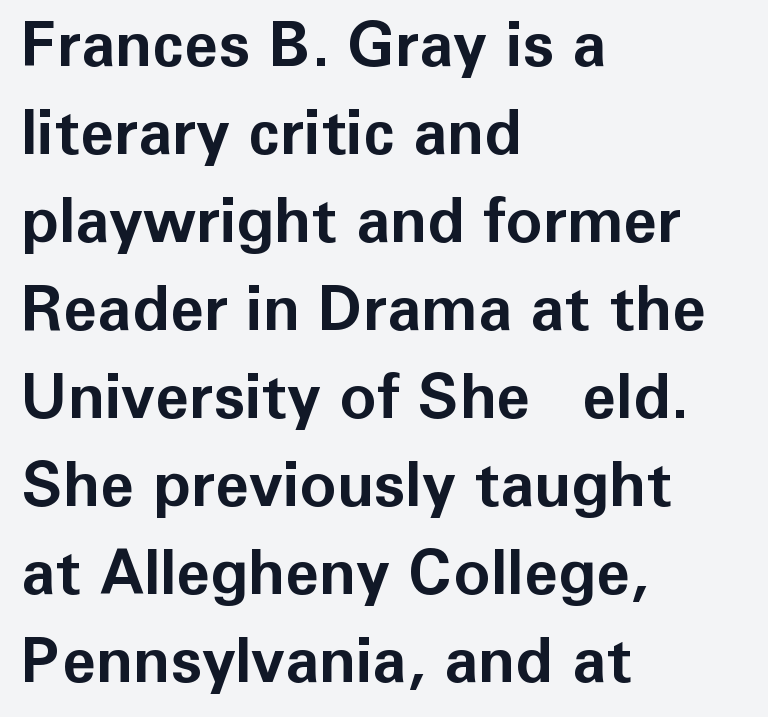
Q: Is the text bold? A: Yes.
Q: Is the text italic (slanted)? A: No, it is upright.
Q: Is the typeface a serif or a sans-serif typeface? A: Sans-serif.
Q: Is the text underlined? A: No.
Q: How is the paragraph aligned? A: Left-aligned.
Q: Is the spacing between letters normal or unusually wide? A: Normal.
Q: Is the spacing between lines tight, normal or loose? A: Normal.
Q: Width (condensed, normal, or wide)? A: Normal.
Q: Stroke contrast? A: Low.
Q: x-height? A: Medium.
Q: Monospaced? A: No.
